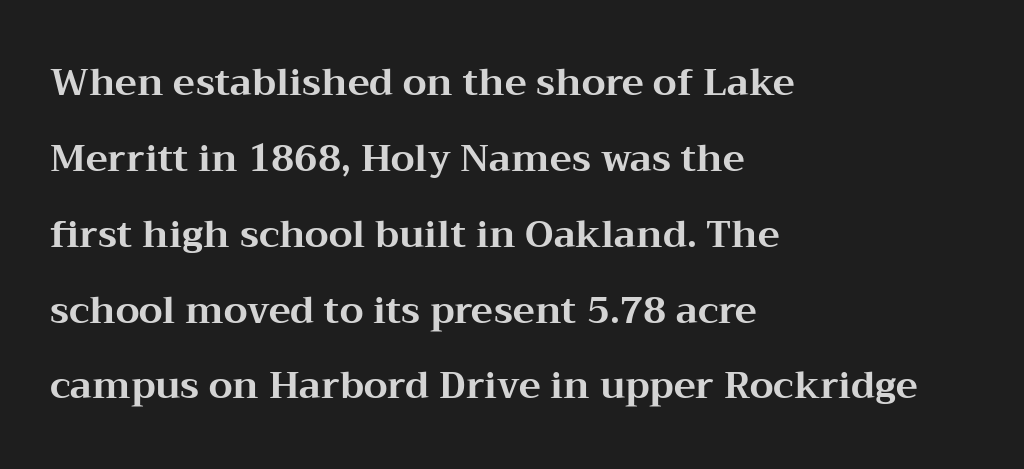
{"serif": "yes", "italic": "no", "bold": "yes", "weight": "bold", "width": "wide", "stroke_contrast": "medium", "x_height": "medium", "monospaced": "no", "underline": "no", "align": "left", "line_spacing": "loose", "line_spacing_ratio": 2.05, "letter_spacing": "normal", "letter_spacing_em": 0.0, "glyph_px": 37}
